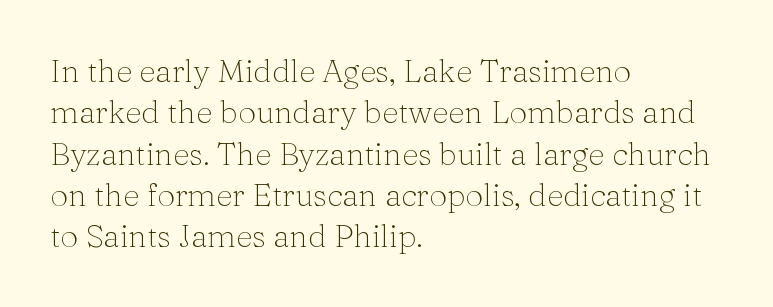
Clear beneath every line of the passage. Spacing verdict: proportional, widths tailored to each character. These glyphs show unthickened strokes, regular width or finer. It's the straight-up-and-down kind of type. Leading matches the norm, producing a regular column. Default kerning and tracking; the words read as compact shapes.
